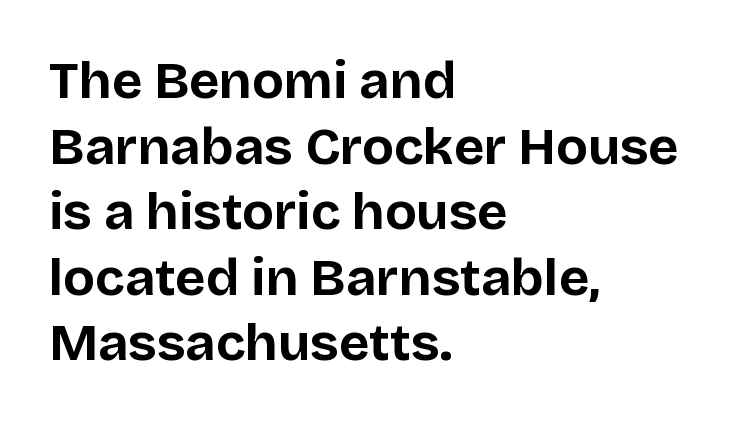
The image shows 52 px bold sans-serif type, upright; set left-aligned, normal line spacing (1.26x), normal letter spacing, not underlined; low stroke contrast and a large x-height.
